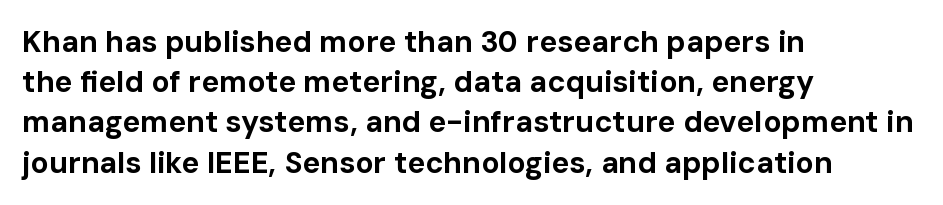
{"serif": "no", "italic": "no", "bold": "yes", "weight": "bold", "width": "normal", "stroke_contrast": "low", "x_height": "medium", "monospaced": "no", "underline": "no", "align": "left", "line_spacing": "normal", "line_spacing_ratio": 1.34, "letter_spacing": "normal", "letter_spacing_em": 0.0, "glyph_px": 30}
